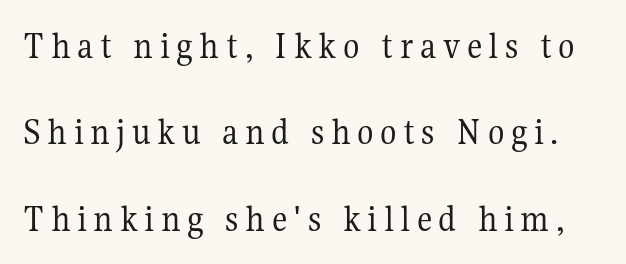
Quick note: underline off. The typography opts for an upright posture over an oblique one. The passage shown is typeset with a serif family. This sample trades compactness for vertical openness between lines. You could not count columns in this text — the font is proportionally spaced.
